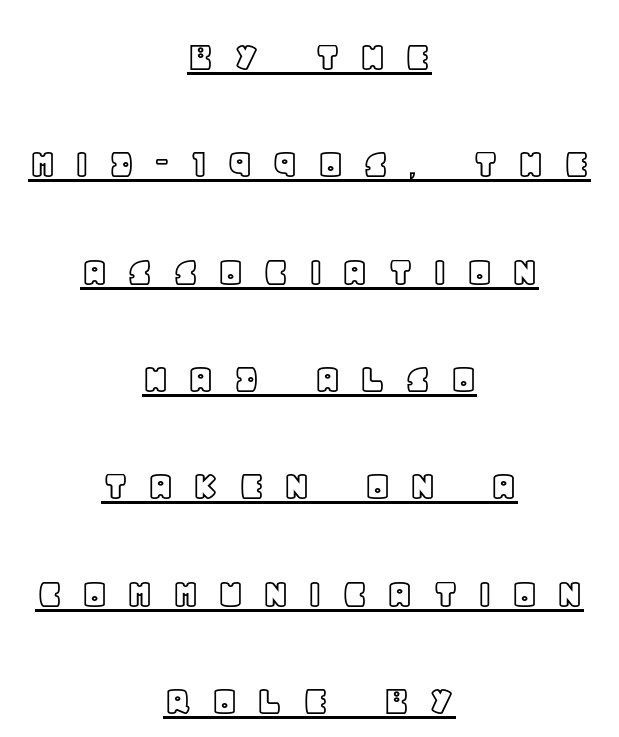
Q: Is the text italic (slanted)? A: No, it is upright.
Q: Is the text underlined? A: Yes.
Q: How is the paragraph aligned? A: Centered.
Q: Is the spacing between letters normal or unusually wide? A: Unusually wide.
Q: Is the spacing between lines tight, normal or loose? A: Loose.
Q: Width (condensed, normal, or wide)? A: Normal.
Q: x-height? A: Large.
Q: Monospaced? A: No.
